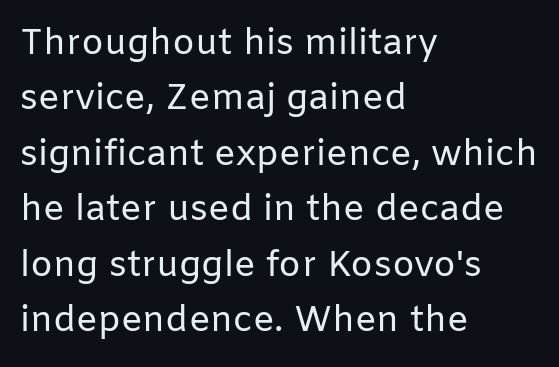
{"serif": "no", "italic": "no", "bold": "no", "weight": "regular", "width": "normal", "stroke_contrast": "low", "x_height": "medium", "monospaced": "no", "underline": "no", "align": "left", "line_spacing": "normal", "line_spacing_ratio": 1.54, "letter_spacing": "normal", "letter_spacing_em": 0.0, "glyph_px": 36}
